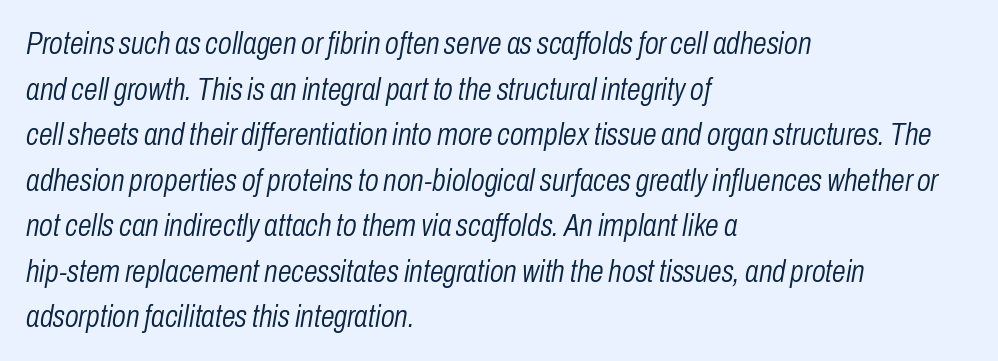
Evenly set lines give the paragraph a standard silhouette. Words float on clear page, feet unadorned. The rendering anchors every line to the left-hand side. The horizontal fit of the characters is conventional and even. Note the varied advance widths — an 'i' is clearly narrower than an 'm'. The letterforms sit at book weight or below.
